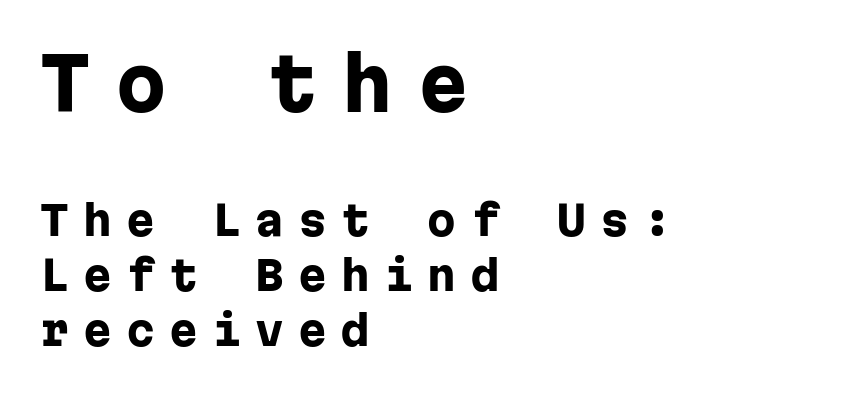
{"serif": "no", "italic": "no", "bold": "yes", "weight": "heavy", "width": "normal", "stroke_contrast": "low", "x_height": "medium", "monospaced": "yes", "underline": "no", "align": "left", "line_spacing": "normal", "line_spacing_ratio": 1.35, "letter_spacing": "wide", "letter_spacing_em": 0.35, "larger_block": "first", "size_ratio": 1.76, "glyph_px": 72}
